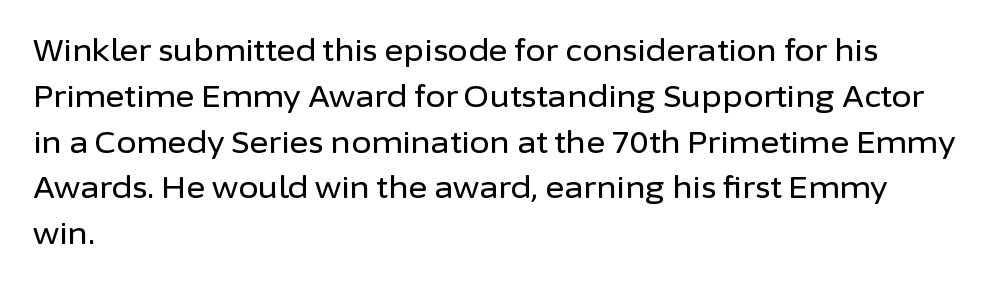
The image shows 29 px sans-serif type, upright; set left-aligned, normal line spacing (1.58x), normal letter spacing, not underlined; low stroke contrast and a medium x-height.
